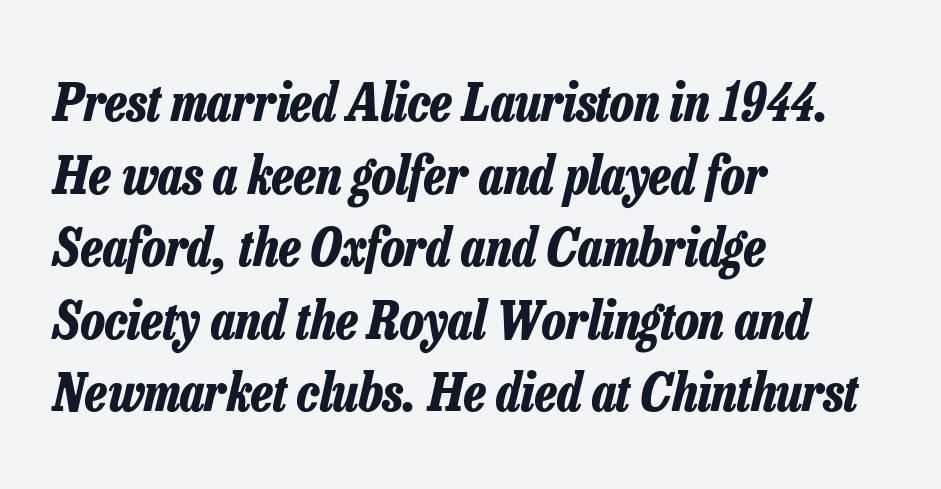
The paragraph has a hard left edge and a soft right edge. A typesetter would call this zero additional tracking. These lines are rendered in a variable-pitch font. Clear beneath every line of the passage. Rendered with sloped, italic letterforms. Summary of vertical rhythm: regular, with standard interline spacing.
